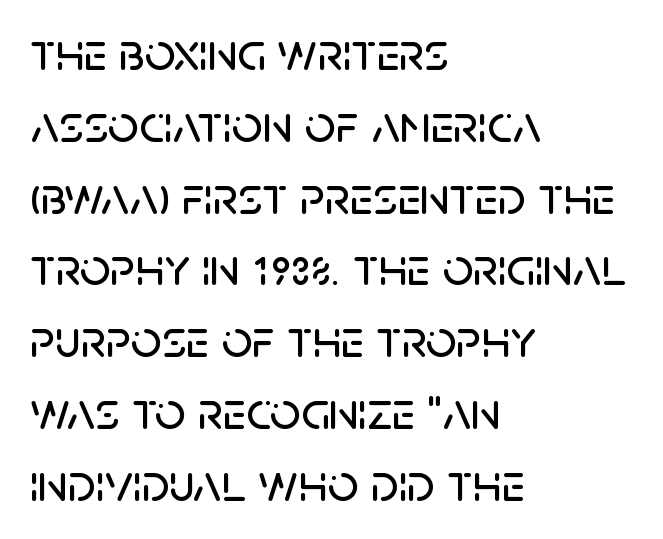
The image shows 54 px sans-serif type, upright; set left-aligned, normal line spacing (1.33x), normal letter spacing, not underlined; low stroke contrast and a large x-height.
